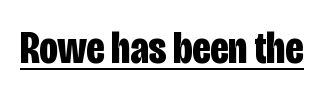
Q: Is the text bold? A: Yes.
Q: Is the text italic (slanted)? A: No, it is upright.
Q: Is the typeface a serif or a sans-serif typeface? A: Sans-serif.
Q: Is the text underlined? A: Yes.
Q: Is the spacing between letters normal or unusually wide? A: Normal.
Q: Width (condensed, normal, or wide)? A: Condensed.
Q: Stroke contrast? A: Low.
Q: x-height? A: Large.
Q: Monospaced? A: No.
